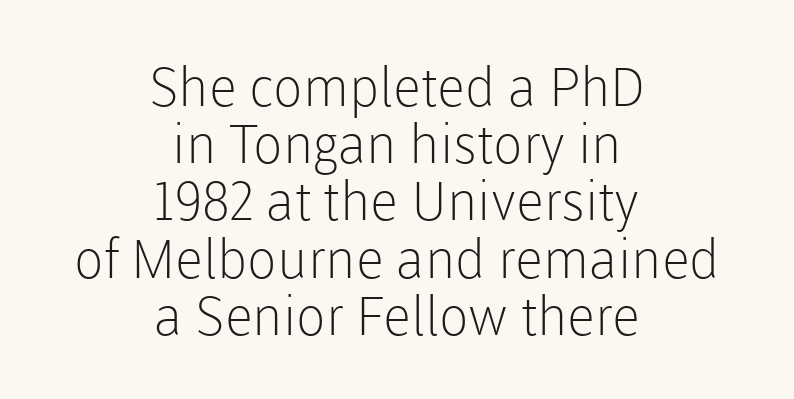
No letter is thick-stroked: the sample isn't bold. You could not count columns in this text — the font is proportionally spaced. The lines are quadded center. The leading is snug, giving the passage a crowded texture.
